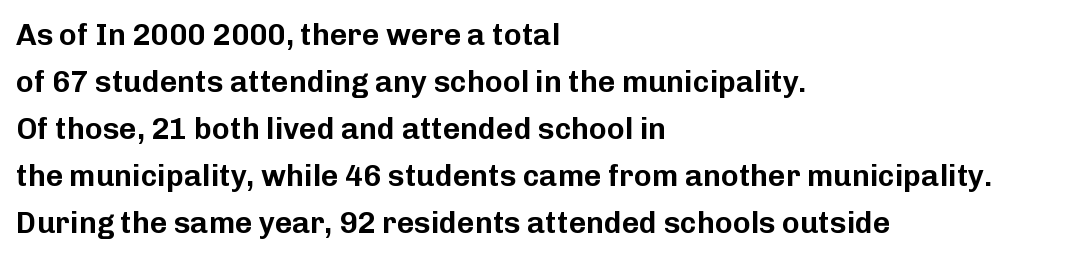
Vertical strokes here are truly vertical. The letters carry no serifs — their stems end cleanly without finishing strokes. Note the varied advance widths — an 'i' is clearly narrower than an 'm'. Is there much room between lines? A standard amount, neither cramped nor airy. The passage shown is not underscored anywhere.
